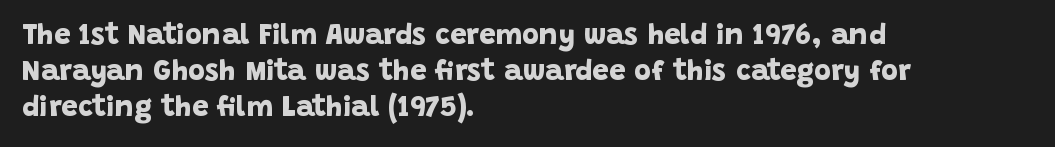
Q: Is the text bold? A: Yes.
Q: Is the typeface a serif or a sans-serif typeface? A: Sans-serif.
Q: Is the text underlined? A: No.
Q: How is the paragraph aligned? A: Left-aligned.
Q: Is the spacing between letters normal or unusually wide? A: Normal.
Q: Is the spacing between lines tight, normal or loose? A: Normal.
Q: Width (condensed, normal, or wide)? A: Normal.
Q: Stroke contrast? A: Low.
Q: x-height? A: Large.
Q: Monospaced? A: No.
